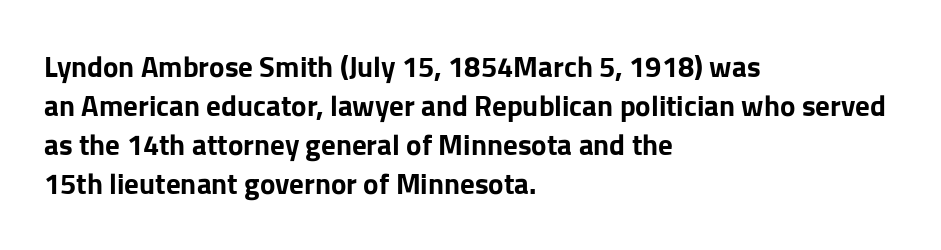
{"serif": "no", "italic": "no", "bold": "yes", "weight": "bold", "width": "normal", "stroke_contrast": "low", "x_height": "medium", "monospaced": "no", "underline": "no", "align": "left", "line_spacing": "normal", "line_spacing_ratio": 1.34, "letter_spacing": "normal", "letter_spacing_em": 0.0, "glyph_px": 29}
